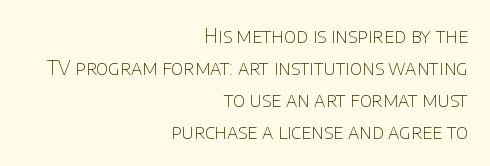
The image shows 20 px text type, upright; set right-aligned, normal line spacing (1.6x), normal letter spacing, not underlined.
